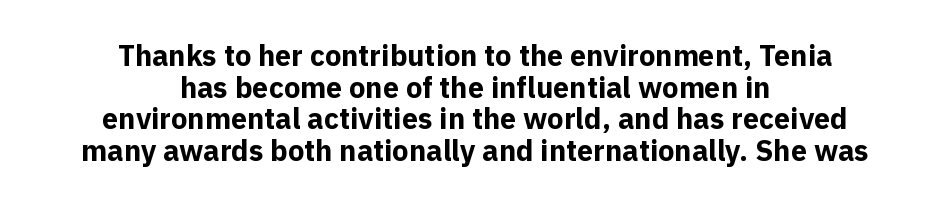
Q: Is the text bold? A: Yes.
Q: Is the text italic (slanted)? A: No, it is upright.
Q: Is the typeface a serif or a sans-serif typeface? A: Sans-serif.
Q: Is the text underlined? A: No.
Q: How is the paragraph aligned? A: Centered.
Q: Is the spacing between letters normal or unusually wide? A: Normal.
Q: Is the spacing between lines tight, normal or loose? A: Tight.
Q: Width (condensed, normal, or wide)? A: Normal.
Q: x-height? A: Medium.
Q: Monospaced? A: No.
